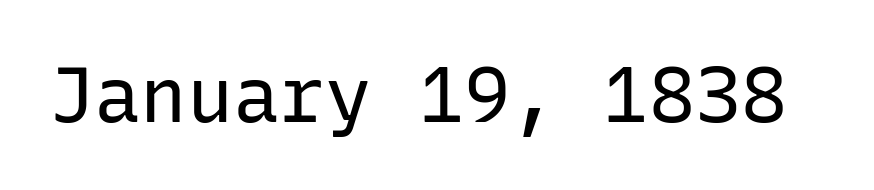
{"serif": "no", "italic": "no", "bold": "no", "weight": "regular", "width": "normal", "stroke_contrast": "low", "x_height": "medium", "monospaced": "yes", "underline": "no", "letter_spacing": "normal", "letter_spacing_em": 0.0, "glyph_px": 77}
